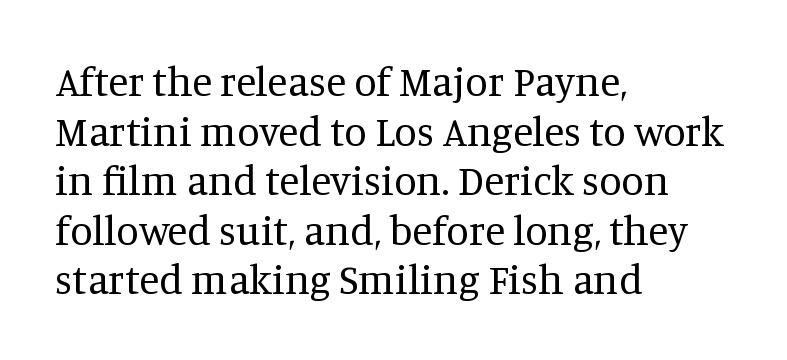
Q: Is the text bold? A: No.
Q: Is the text italic (slanted)? A: No, it is upright.
Q: Is the typeface a serif or a sans-serif typeface? A: Serif.
Q: Is the text underlined? A: No.
Q: How is the paragraph aligned? A: Left-aligned.
Q: Is the spacing between letters normal or unusually wide? A: Normal.
Q: Width (condensed, normal, or wide)? A: Normal.
Q: Stroke contrast? A: Medium.
Q: x-height? A: Large.
Q: Monospaced? A: No.
